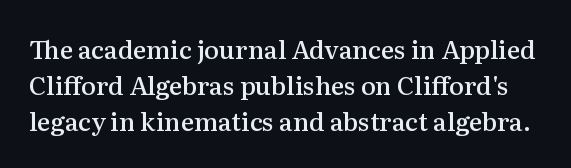
The image shows 25 px text type, upright; set normal line spacing (1.44x), normal letter spacing, not underlined.
